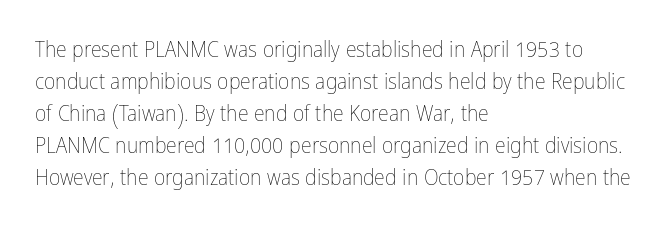
{"italic": "no", "bold": "no", "underline": "no", "align": "left", "line_spacing": "normal", "line_spacing_ratio": 1.46, "letter_spacing": "normal", "letter_spacing_em": 0.0, "glyph_px": 22}
